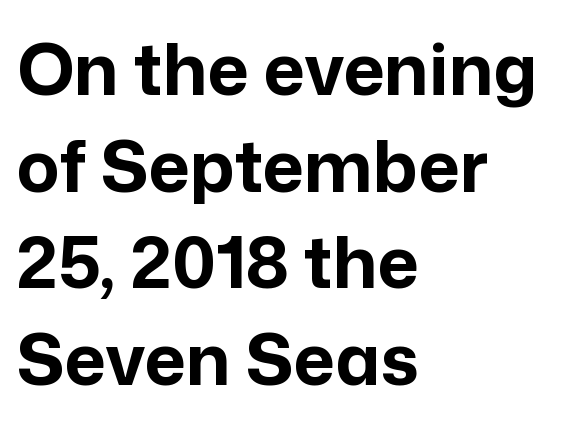
The image shows 71 px bold sans-serif type, upright; set left-aligned, normal line spacing (1.36x), normal letter spacing, not underlined; low stroke contrast and a medium x-height.
